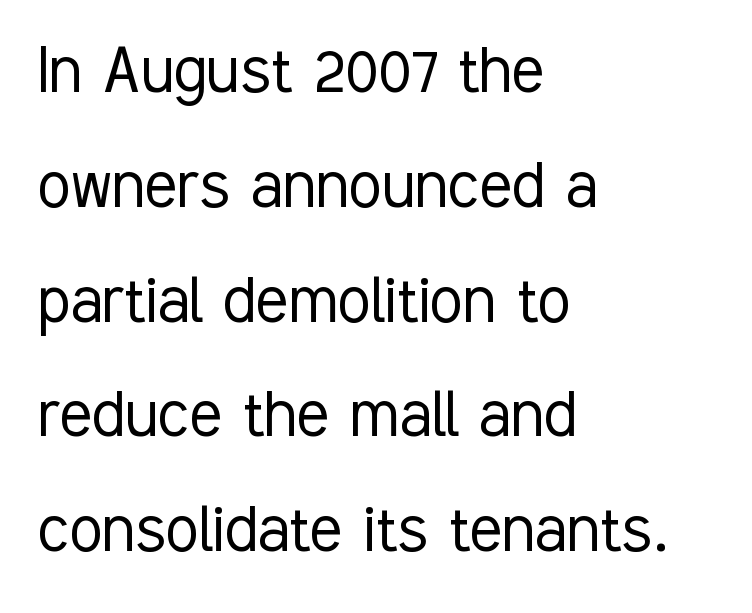
Q: Is the text bold? A: No.
Q: Is the text italic (slanted)? A: No, it is upright.
Q: Is the typeface a serif or a sans-serif typeface? A: Sans-serif.
Q: Is the text underlined? A: No.
Q: How is the paragraph aligned? A: Left-aligned.
Q: Is the spacing between letters normal or unusually wide? A: Normal.
Q: Is the spacing between lines tight, normal or loose? A: Normal.
Q: Width (condensed, normal, or wide)? A: Condensed.
Q: Stroke contrast? A: Low.
Q: x-height? A: Medium.
Q: Monospaced? A: No.
